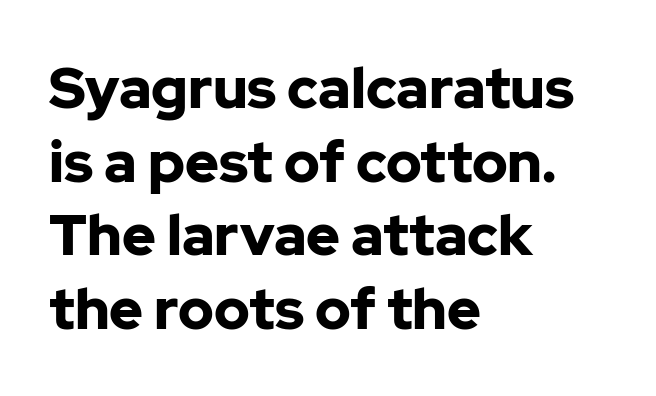
Letter spacing: default. The characters look thick and weighty, a clear bold. Looks like regular typesetting: each glyph gets only the width it needs. Nobody drew a line under any word here.
